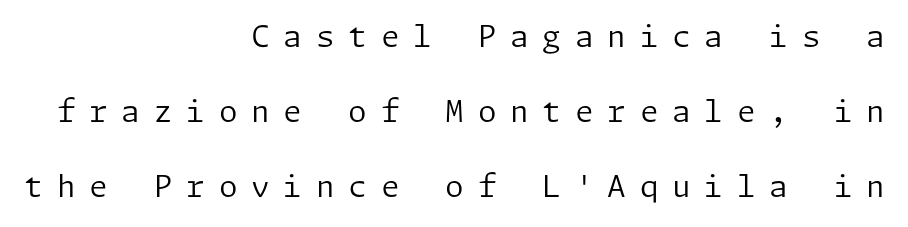
The image shows 30 px regular-weight sans-serif type, upright; set right-aligned, loose line spacing (2.5x), unusually wide letter spacing (+0.46 em), not underlined; low stroke contrast and a medium x-height.
